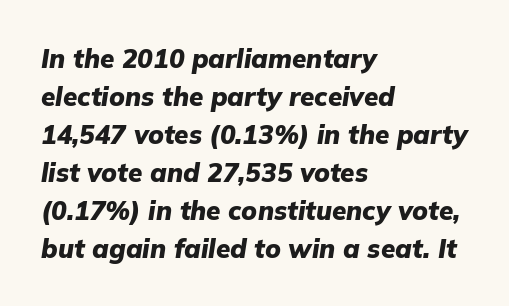
Q: Is the text bold? A: Yes.
Q: Is the text italic (slanted)? A: Yes, it leans right by about 9 degrees.
Q: Is the text underlined? A: No.
Q: How is the paragraph aligned? A: Left-aligned.
Q: Is the spacing between letters normal or unusually wide? A: Normal.
Q: Is the spacing between lines tight, normal or loose? A: Normal.
